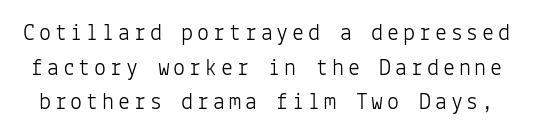
{"italic": "no", "bold": "no", "underline": "no", "line_spacing": "normal", "line_spacing_ratio": 1.44, "glyph_px": 24}
